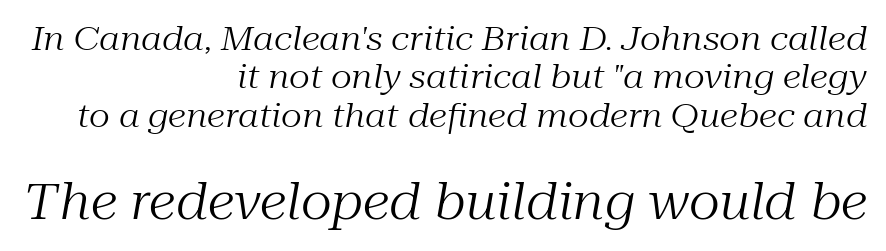
{"serif": "yes", "italic": "yes", "lean": "right", "slant_degrees": 10, "bold": "no", "weight": "regular", "width": "normal", "stroke_contrast": "medium", "x_height": "medium", "monospaced": "no", "underline": "no", "align": "right", "line_spacing_ratio": 1.16, "letter_spacing": "normal", "letter_spacing_em": 0.0, "larger_block": "second", "size_ratio": 1.48, "glyph_px": 49}
